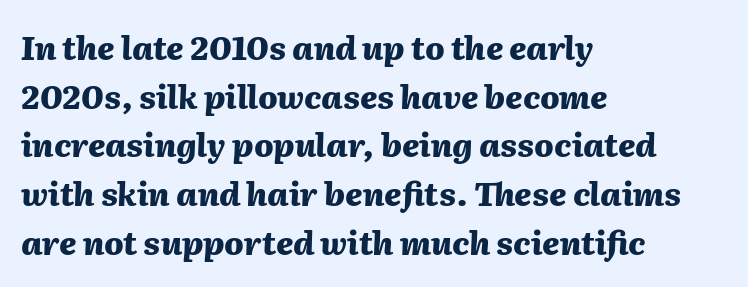
The image shows 32 px heavy type, italic (leaning right); set left-aligned, normal line spacing (1.52x), normal letter spacing, not underlined; medium stroke contrast and a medium x-height.
